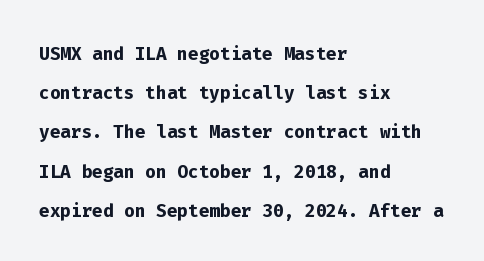
There is no visible air inserted between adjacent glyphs. This sample is left-justified, so line endings fall wherever the words run out. Normally led — the rows are evenly, conventionally spaced. The lettering holds an erect, upright posture throughout.
